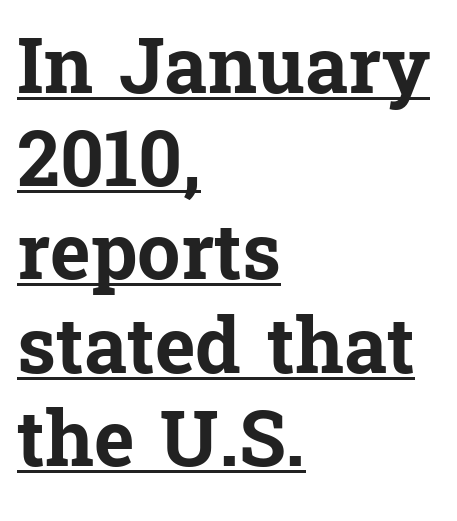
Q: Is the text bold? A: Yes.
Q: Is the text italic (slanted)? A: No, it is upright.
Q: Is the typeface a serif or a sans-serif typeface? A: Serif.
Q: Is the text underlined? A: Yes.
Q: How is the paragraph aligned? A: Left-aligned.
Q: Is the spacing between letters normal or unusually wide? A: Normal.
Q: Width (condensed, normal, or wide)? A: Normal.
Q: Stroke contrast? A: Low.
Q: x-height? A: Medium.
Q: Monospaced? A: No.
